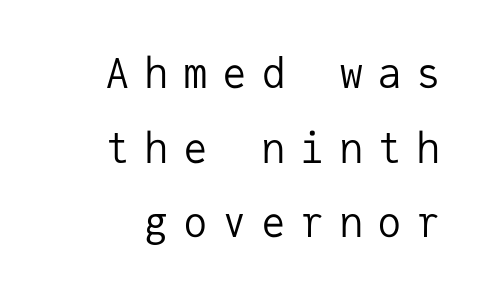
The image shows 41 px regular-weight sans-serif type, upright, monospaced; set line spacing 1.82x, unusually wide letter spacing (+0.35 em), not underlined; low stroke contrast and a medium x-height.
